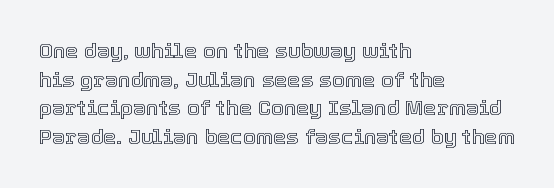
The image shows 21 px text type, upright; set left-aligned, normal line spacing (1.36x), normal letter spacing, not underlined.
